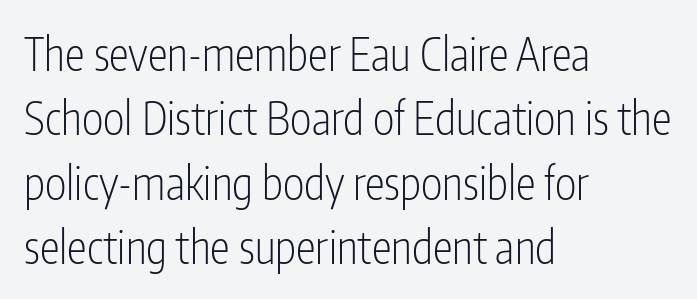
Q: Is the text bold? A: No.
Q: Is the text italic (slanted)? A: No, it is upright.
Q: Is the typeface a serif or a sans-serif typeface? A: Sans-serif.
Q: Is the text underlined? A: No.
Q: How is the paragraph aligned? A: Left-aligned.
Q: Is the spacing between letters normal or unusually wide? A: Normal.
Q: Is the spacing between lines tight, normal or loose? A: Normal.
Q: Width (condensed, normal, or wide)? A: Condensed.
Q: Stroke contrast? A: Low.
Q: x-height? A: Medium.
Q: Monospaced? A: No.
